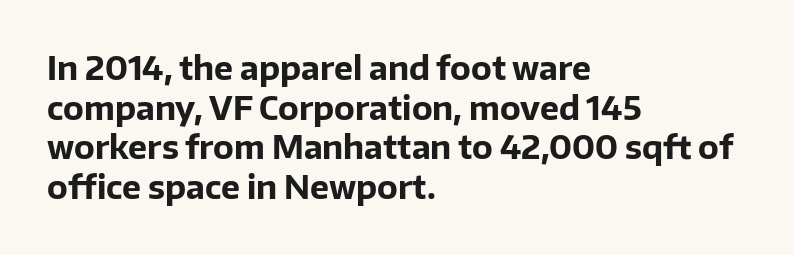
{"serif": "no", "italic": "no", "bold": "yes", "weight": "bold", "width": "normal", "stroke_contrast": "low", "x_height": "medium", "monospaced": "no", "underline": "no", "align": "left", "line_spacing_ratio": 1.24, "letter_spacing": "normal", "letter_spacing_em": 0.0, "glyph_px": 32}
